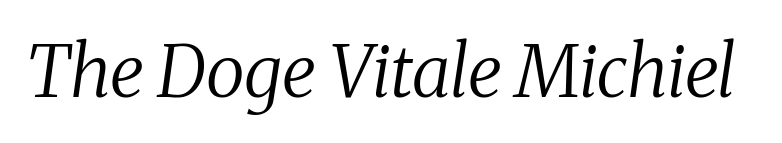
{"serif": "yes", "italic": "yes", "lean": "right", "slant_degrees": 8, "bold": "no", "weight": "regular", "width": "normal", "stroke_contrast": "medium", "x_height": "medium", "monospaced": "no", "underline": "no", "letter_spacing": "normal", "letter_spacing_em": 0.0, "glyph_px": 72}
